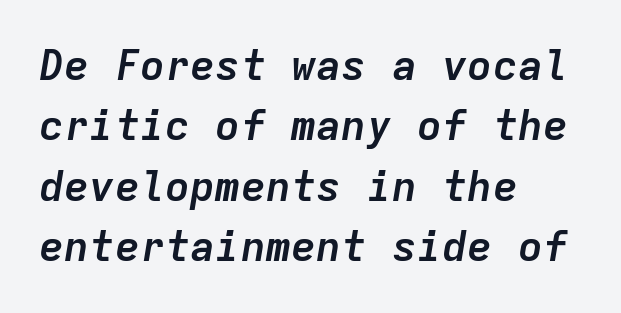
Q: Is the text bold? A: Yes.
Q: Is the text italic (slanted)? A: Yes, it leans right by about 9 degrees.
Q: Is the text underlined? A: No.
Q: How is the paragraph aligned? A: Left-aligned.
Q: Is the spacing between letters normal or unusually wide? A: Normal.
Q: Is the spacing between lines tight, normal or loose? A: Normal.
Q: Width (condensed, normal, or wide)? A: Normal.
Q: Stroke contrast? A: Low.
Q: x-height? A: Medium.
Q: Monospaced? A: Yes.
